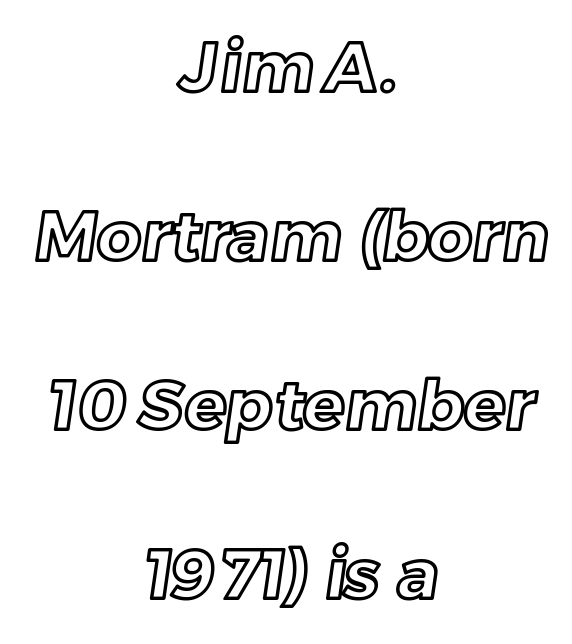
This sample trades compactness for vertical openness between lines. Words float on clear page, feet unadorned. Caption: multi-line text, centered on the measure. Character widths vary here, with narrow letters taking less room than wide ones.
